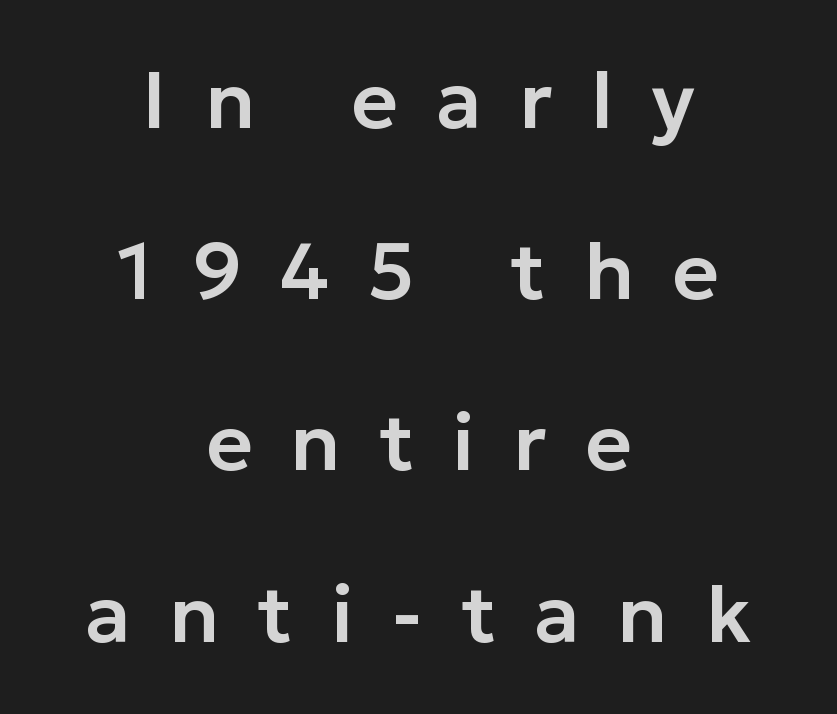
The image shows 80 px sans-serif type, upright; set centered, loose line spacing (2.14x), unusually wide letter spacing (+0.48 em), not underlined; low stroke contrast and a medium x-height.
